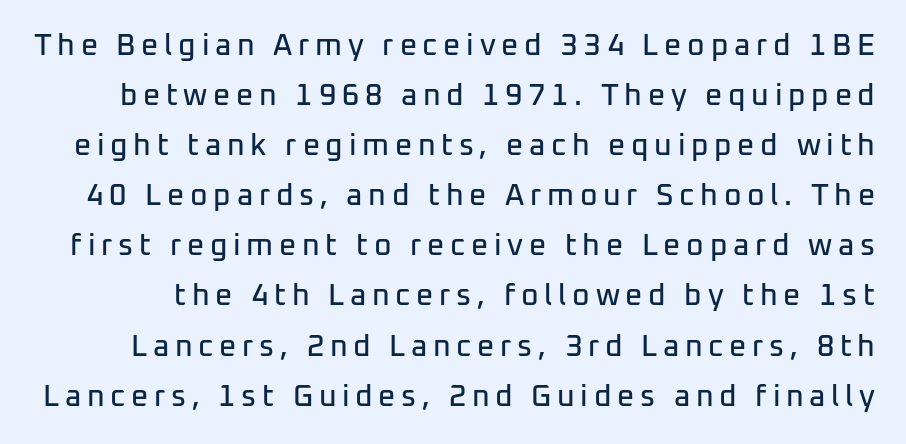
The axis of the letterforms is exactly vertical. Type style note: lacks serifs. Quick note: interline space is typical. The face used here is proportionally spaced, like ordinary book or web type. Type without underlining.
